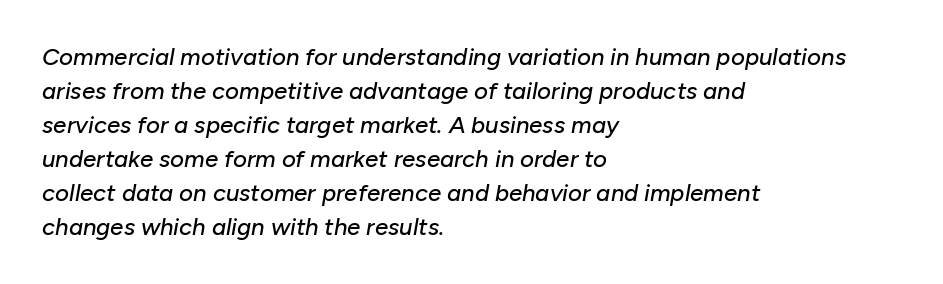
The image shows 24 px text type, italic (leaning right); set left-aligned, normal line spacing (1.42x), normal letter spacing, not underlined.
